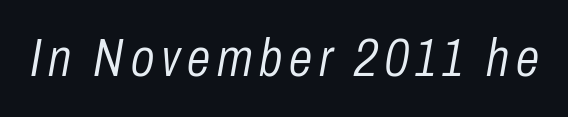
Q: Is the text bold? A: No.
Q: Is the text italic (slanted)? A: Yes, it leans right by about 10 degrees.
Q: Is the text underlined? A: No.
Q: Width (condensed, normal, or wide)? A: Condensed.
Q: Stroke contrast? A: Low.
Q: x-height? A: Medium.
Q: Monospaced? A: No.
